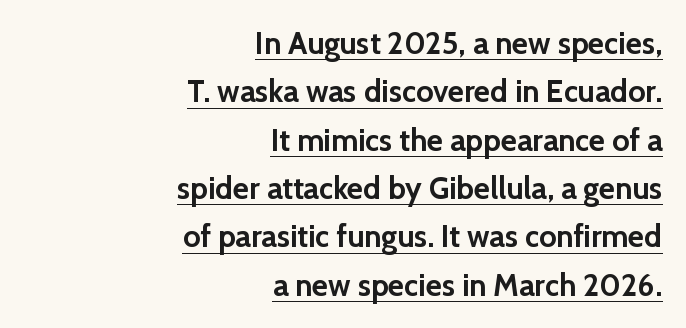
Q: Is the text bold? A: Yes.
Q: Is the text italic (slanted)? A: No, it is upright.
Q: Is the typeface a serif or a sans-serif typeface? A: Sans-serif.
Q: Is the text underlined? A: Yes.
Q: How is the paragraph aligned? A: Right-aligned.
Q: Is the spacing between letters normal or unusually wide? A: Normal.
Q: Is the spacing between lines tight, normal or loose? A: Normal.
Q: Width (condensed, normal, or wide)? A: Normal.
Q: x-height? A: Medium.
Q: Monospaced? A: No.
